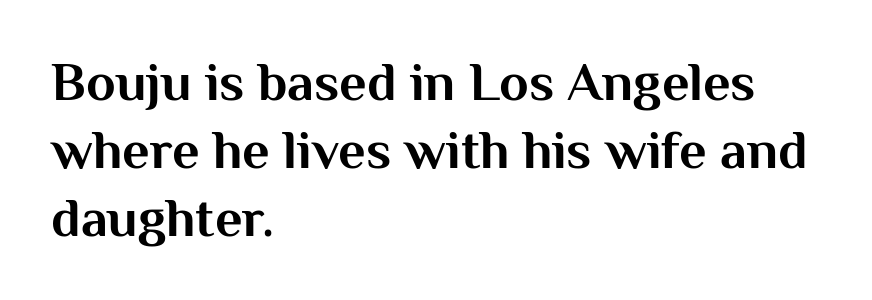
Q: Is the text bold? A: Yes.
Q: Is the text italic (slanted)? A: No, it is upright.
Q: Is the typeface a serif or a sans-serif typeface? A: Sans-serif.
Q: Is the text underlined? A: No.
Q: How is the paragraph aligned? A: Left-aligned.
Q: Is the spacing between letters normal or unusually wide? A: Normal.
Q: Is the spacing between lines tight, normal or loose? A: Normal.
Q: Width (condensed, normal, or wide)? A: Normal.
Q: Stroke contrast? A: Medium.
Q: x-height? A: Medium.
Q: Monospaced? A: No.
